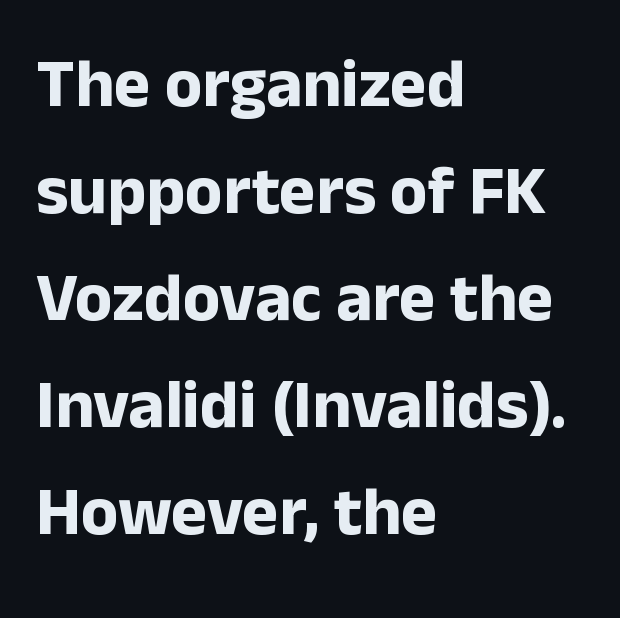
The specimen reads as upright at a glance. Where is the straight margin? On the left. The space beneath each line is pristine and unruled. Vertically, the passage feels balanced, rows spaced as you'd expect.
